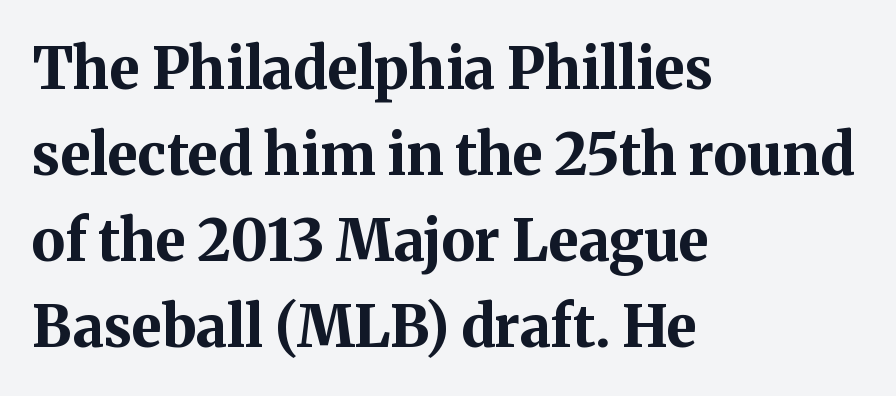
Is this a fixed-width face? No — the glyphs have proportional, varying widths. You could call the tracking neutral — neither tight nor loose. Each line starts at the same left margin while the right side varies. Emphasis by weight is at full strength: bold. The space between consecutive lines is moderate.
